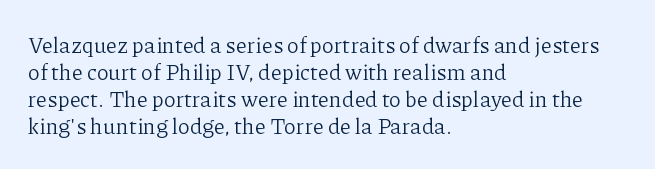
{"italic": "no", "bold": "no", "underline": "no", "align": "left", "line_spacing_ratio": 1.22, "letter_spacing": "normal", "letter_spacing_em": 0.0, "glyph_px": 22}
